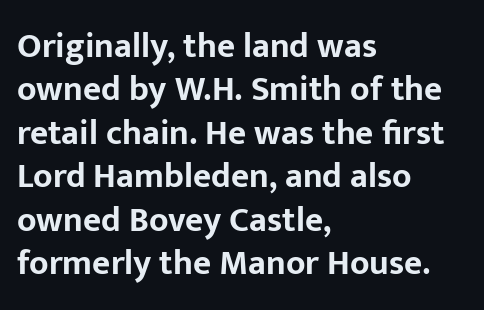
The image shows 35 px bold sans-serif type, upright; set left-aligned, line spacing 1.24x, normal letter spacing, not underlined; low stroke contrast and a medium x-height.
